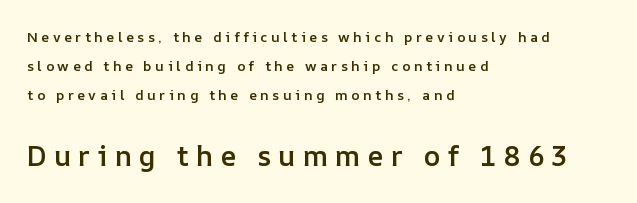
{"italic": "no", "bold": "semi", "weight": "semibold", "width": "normal", "stroke_contrast": "low", "x_height": "medium", "monospaced": "no", "underline": "no", "align": "left", "line_spacing": "loose", "line_spacing_ratio": 2.07, "letter_spacing": "wide", "letter_spacing_em": 0.25, "larger_block": "second", "size_ratio": 2.0, "glyph_px": 28}
